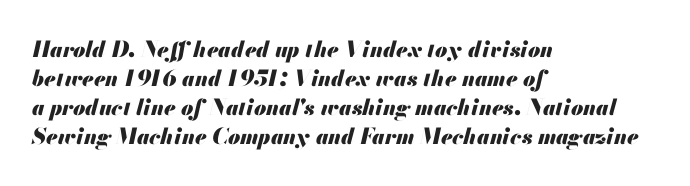
The whole block is typeset with a tilt. A dark, heavy texture on the line: the type is bold. Summary of vertical rhythm: regular, with standard interline spacing. Students, note that the glyphs here touch the page at normal intervals. Layout note: lines flush left. Clear beneath every line of the passage.
